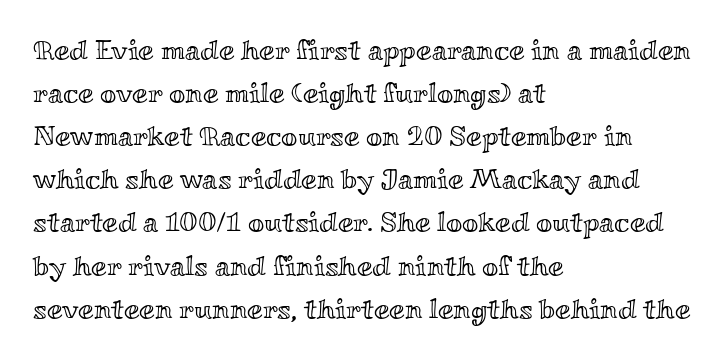
The image shows 28 px wide type, upright; set left-aligned, normal line spacing (1.54x), normal letter spacing, not underlined; a small x-height.
